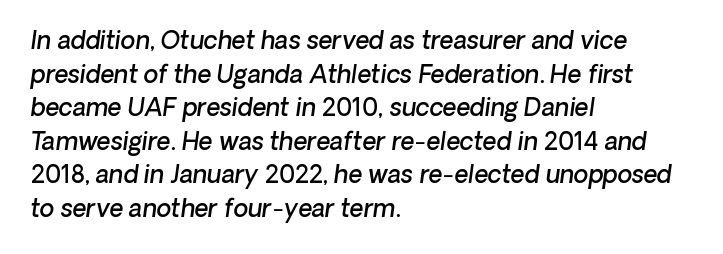
Q: Is the text bold? A: Semi-bold.
Q: Is the text italic (slanted)? A: Yes, it leans right by about 8 degrees.
Q: Is the text underlined? A: No.
Q: How is the paragraph aligned? A: Left-aligned.
Q: Is the spacing between letters normal or unusually wide? A: Normal.
Q: Is the spacing between lines tight, normal or loose? A: Normal.
